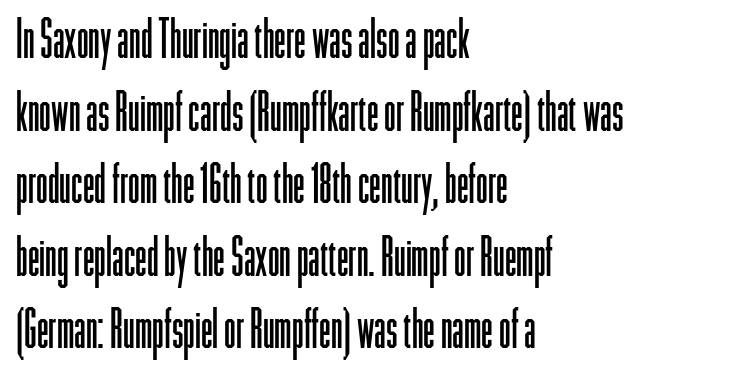
{"serif": "no", "italic": "no", "bold": "no", "weight": "light", "width": "condensed", "stroke_contrast": "low", "x_height": "medium", "monospaced": "no", "underline": "no", "align": "left", "line_spacing": "normal", "line_spacing_ratio": 1.37, "letter_spacing": "normal", "letter_spacing_em": 0.0, "glyph_px": 53}
